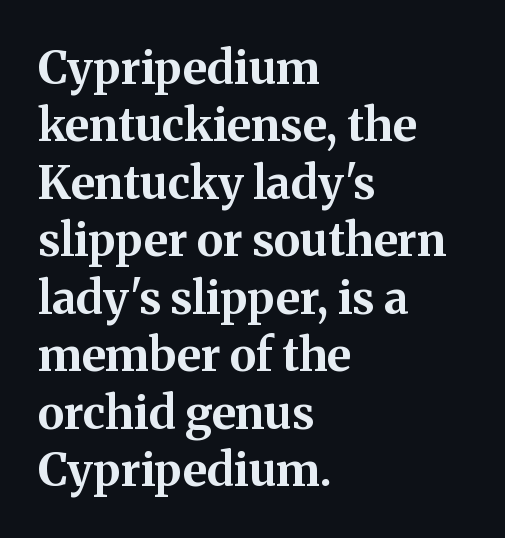
{"serif": "yes", "italic": "no", "bold": "yes", "weight": "bold", "width": "normal", "stroke_contrast": "medium", "x_height": "medium", "monospaced": "no", "underline": "no", "align": "left", "line_spacing": "normal", "line_spacing_ratio": 1.25, "letter_spacing": "normal", "letter_spacing_em": 0.0, "glyph_px": 46}
